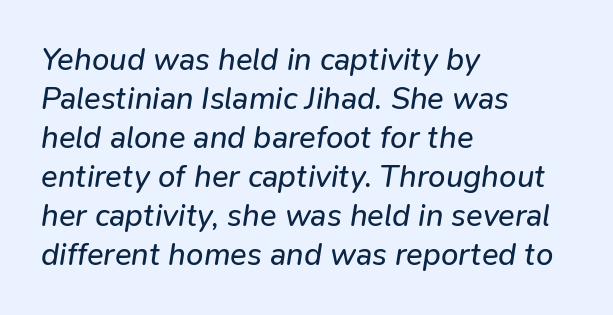
The passage shown is typed in a proportional face where columns would drift. Caption: face not bold, strokes unweighted. Inter-character spacing is left at the font's built-in metrics. Does the lettering tilt? It does — this is italic. Which margin do the lines hug? The left one — the right edge is uneven. Nobody drew a line under any word here.
